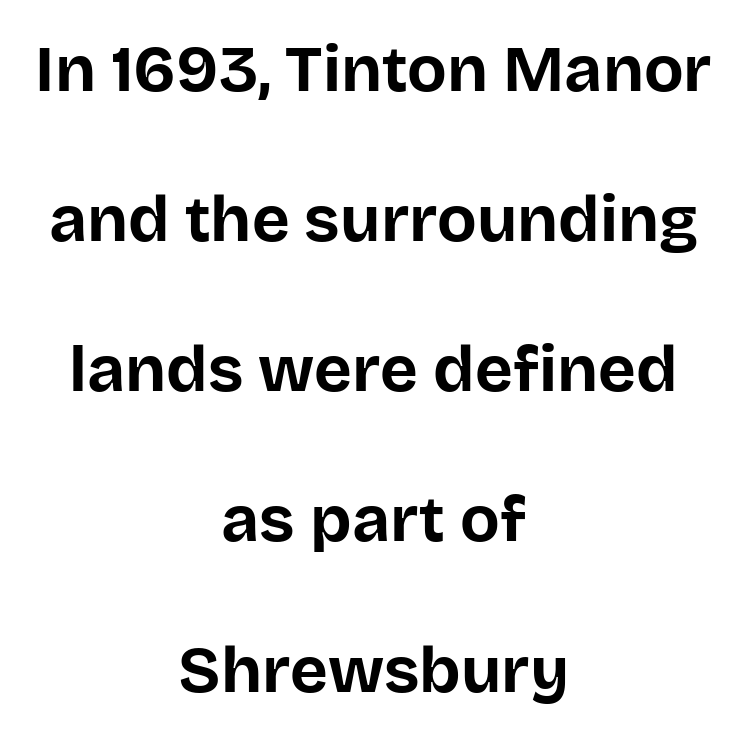
The image shows 65 px bold sans-serif type, upright; set centered, loose line spacing (2.31x), normal letter spacing, not underlined; low stroke contrast and a large x-height.
